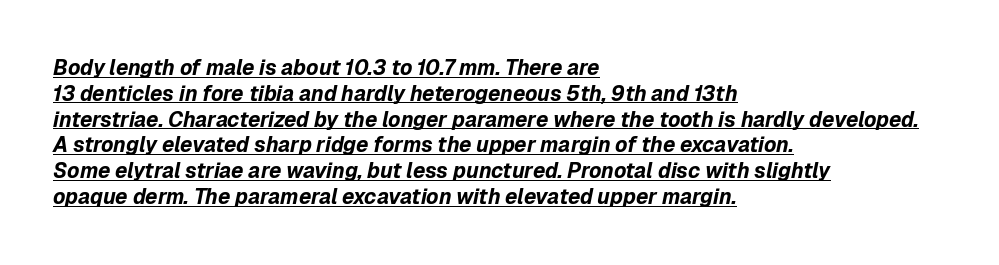
A typographer would call this underscored text. It's the slanting kind of type. Typographic density is high because the face is bold. Each word holds together tightly as a unit, with standard inter-letter gaps. Line beginnings align vertically; line endings do not.
